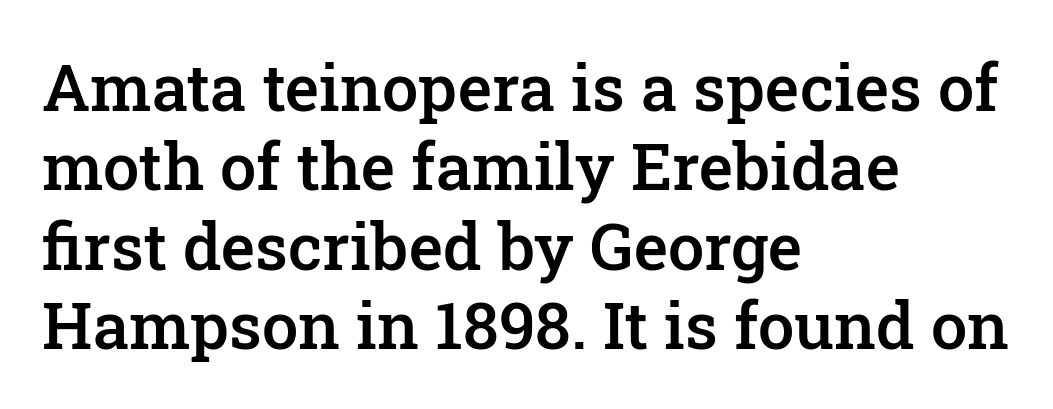
Q: Is the text bold? A: Semi-bold.
Q: Is the text italic (slanted)? A: No, it is upright.
Q: Is the typeface a serif or a sans-serif typeface? A: Serif.
Q: Is the text underlined? A: No.
Q: How is the paragraph aligned? A: Left-aligned.
Q: Is the spacing between letters normal or unusually wide? A: Normal.
Q: Width (condensed, normal, or wide)? A: Normal.
Q: Stroke contrast? A: Low.
Q: x-height? A: Medium.
Q: Monospaced? A: No.
